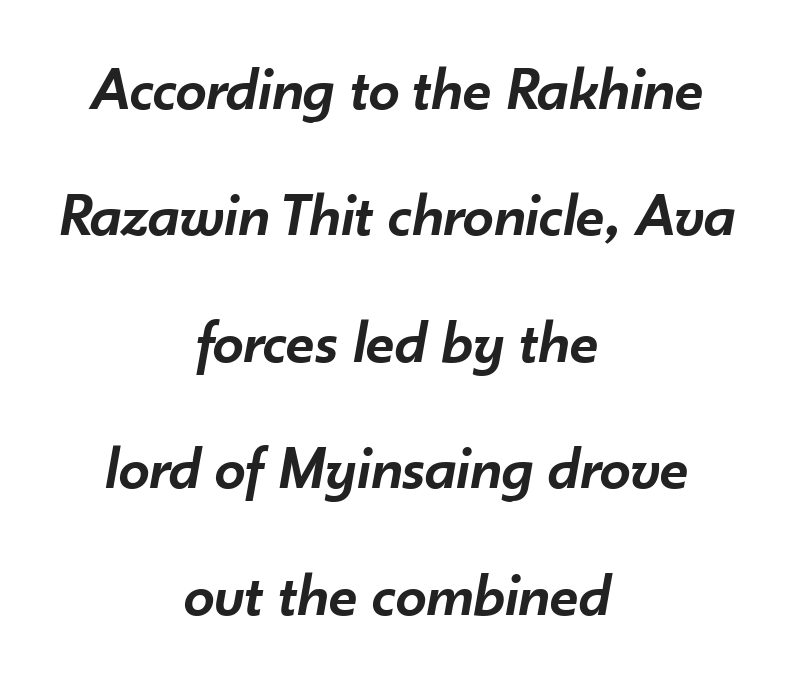
The image shows 62 px semibold type, italic (leaning right); set centered, loose line spacing (2.04x), normal letter spacing, not underlined; low stroke contrast and a small x-height.
